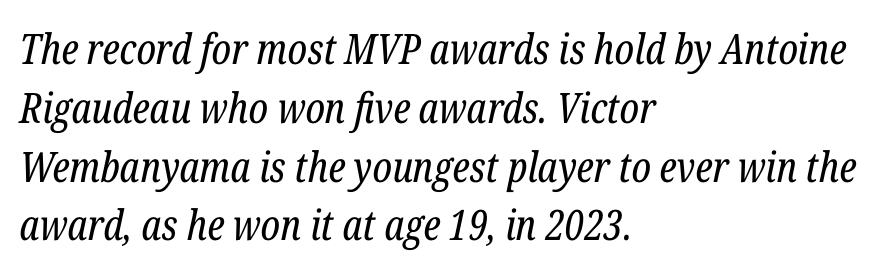
What stands out about the letter spacing? Nothing — it is the standard amount. If you drew a ruler down the left edge, every line would touch it. The text carries the slant typical of an italic or oblique font. The passage shown is typeset with a serif family. Vertical stems look standard width or narrower in stroke.
